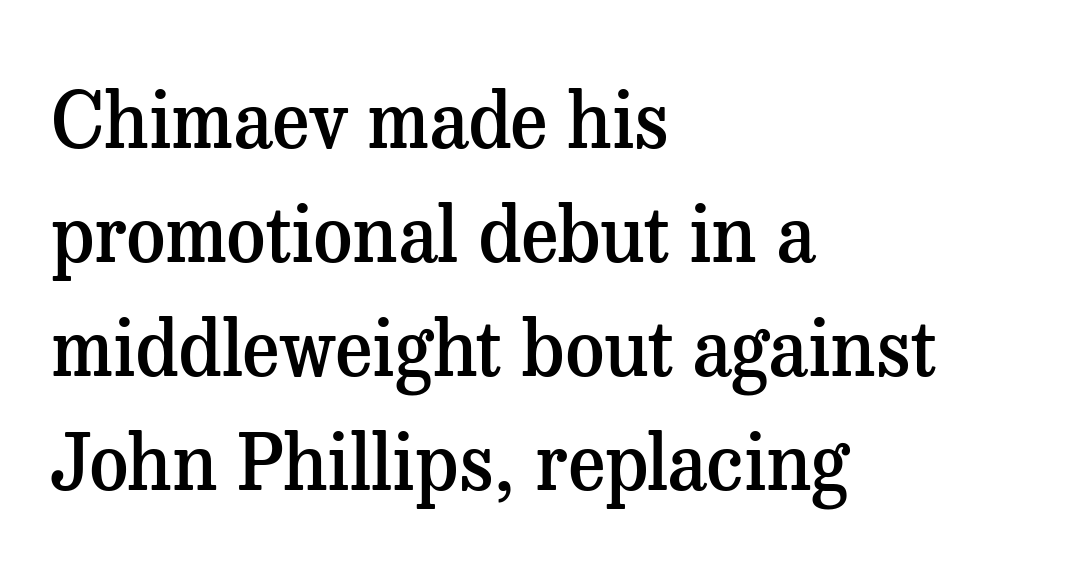
The image shows 77 px semibold serif type, upright; set left-aligned, normal line spacing (1.48x), normal letter spacing, not underlined; medium stroke contrast and a medium x-height.
